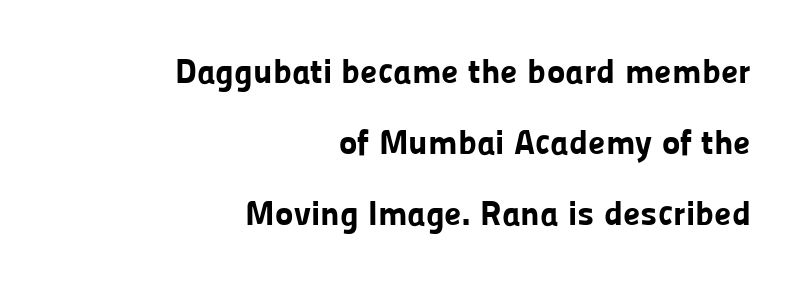
The image shows 35 px bold sans-serif type, upright; set right-aligned, loose line spacing (2.03x), normal letter spacing, not underlined; low stroke contrast and a medium x-height.
